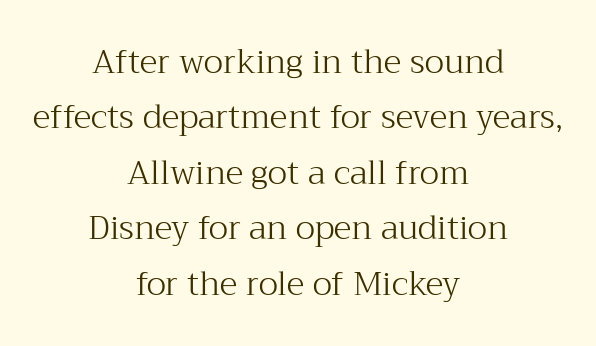
{"serif": "yes", "italic": "no", "bold": "no", "weight": "light", "width": "normal", "stroke_contrast": "medium", "x_height": "medium", "monospaced": "no", "underline": "no", "align": "center", "line_spacing": "normal", "line_spacing_ratio": 1.68, "letter_spacing": "normal", "letter_spacing_em": 0.0, "glyph_px": 33}
